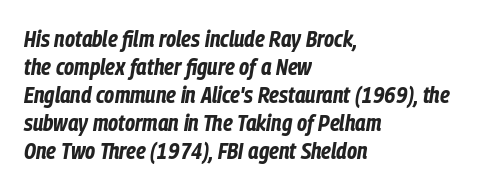
The image shows 23 px bold type, italic (leaning right); set left-aligned, line spacing 1.22x, normal letter spacing, not underlined.
